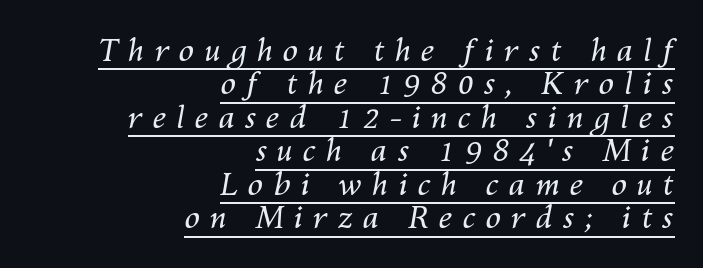
The image shows 31 px regular-weight type, italic (leaning right); set right-aligned, tight line spacing (1.08x), unusually wide letter spacing (+0.32 em), underlined; medium stroke contrast and a medium x-height.
